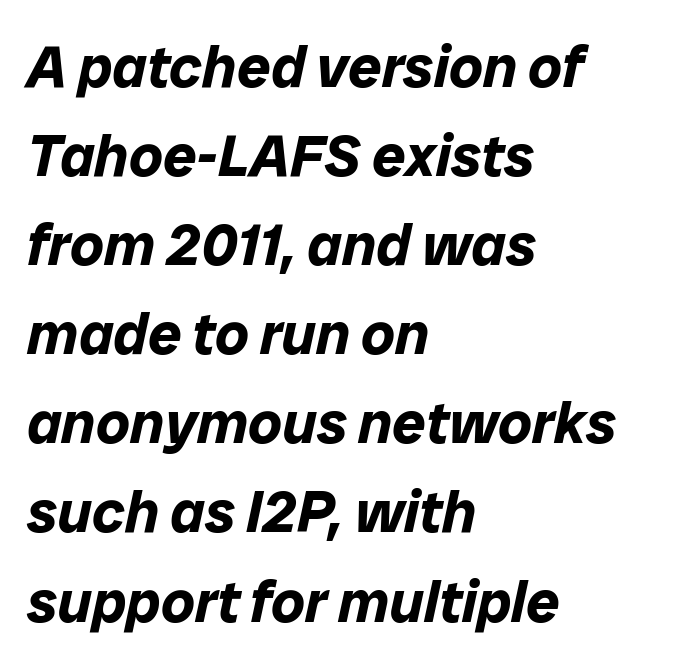
Line beginnings align vertically; line endings do not. Thick stems and heavy bowls — unmistakably bold. Compared with ordinary roman type, these characters are visibly tilted. Letter spacing: default. Compared with typical paragraphs, the rows here are spaced about the same.
